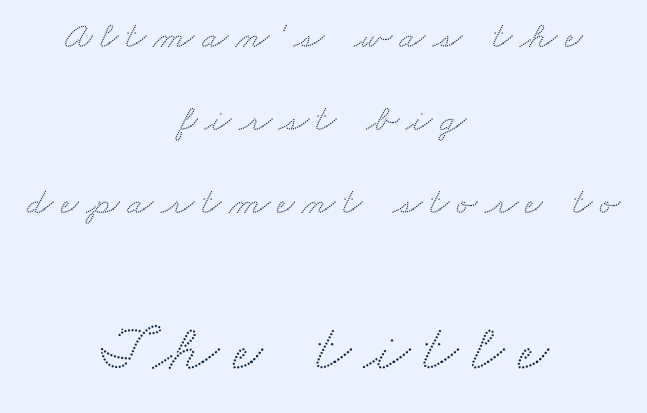
{"serif": "yes", "width": "wide", "stroke_contrast": "medium", "x_height": "small", "monospaced": "no", "underline": "no", "align": "center", "line_spacing": "loose", "line_spacing_ratio": 2.18, "letter_spacing": "wide", "letter_spacing_em": 0.2, "larger_block": "second", "size_ratio": 1.76, "glyph_px": 67}
